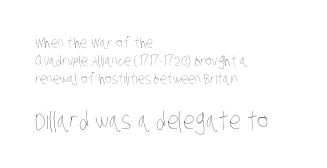
{"bold": "no", "underline": "no", "align": "left", "line_spacing": "normal", "line_spacing_ratio": 1.28, "letter_spacing": "normal", "letter_spacing_em": 0.0, "larger_block": "second", "size_ratio": 1.71, "glyph_px": 24}
